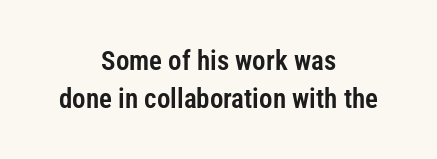
{"italic": "no", "underline": "no", "align": "center", "line_spacing": "normal", "line_spacing_ratio": 1.4, "letter_spacing": "normal", "letter_spacing_em": 0.0, "glyph_px": 27}
